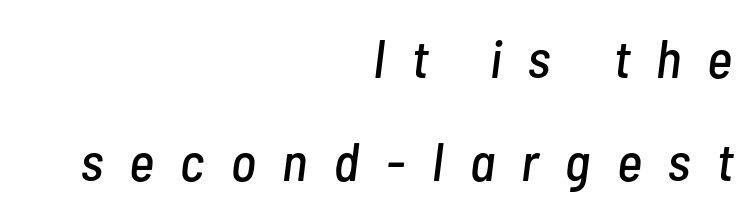
The image shows 54 px condensed type, italic (leaning right); set right-aligned, loose line spacing (1.91x), unusually wide letter spacing (+0.49 em), not underlined; low stroke contrast and a medium x-height.
